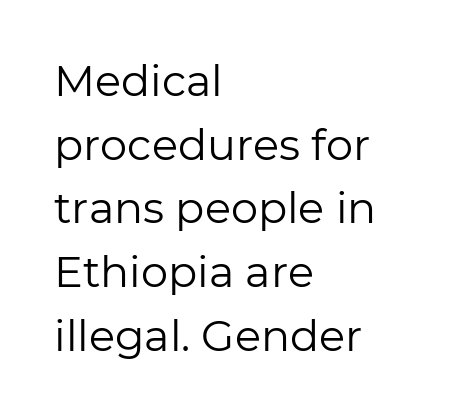
{"serif": "no", "italic": "no", "bold": "no", "weight": "regular", "width": "normal", "stroke_contrast": "low", "x_height": "medium", "monospaced": "no", "underline": "no", "align": "left", "line_spacing": "normal", "line_spacing_ratio": 1.48, "letter_spacing": "normal", "letter_spacing_em": 0.0, "glyph_px": 43}
